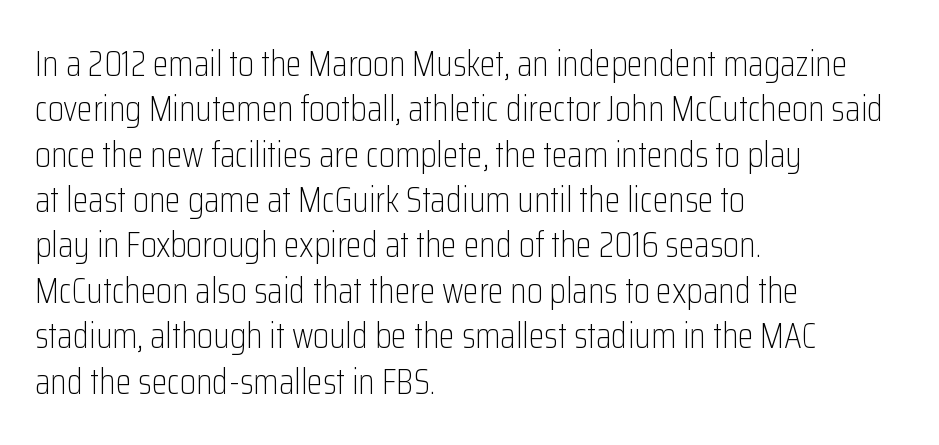
The baseline area is clear. Unlike a traditional serif, this face leaves its strokes unadorned. Spacing verdict: proportional, widths tailored to each character. The leading is moderate, giving the passage an even texture.
